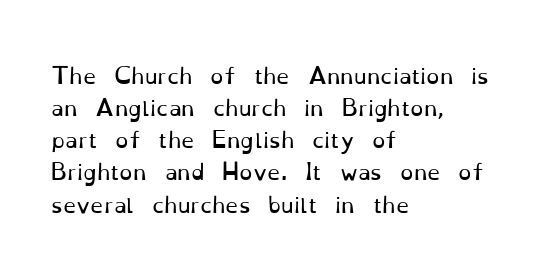
Q: Is the text bold? A: No.
Q: Is the text italic (slanted)? A: No, it is upright.
Q: Is the text underlined? A: No.
Q: How is the paragraph aligned? A: Left-aligned.
Q: Is the spacing between letters normal or unusually wide? A: Normal.
Q: Is the spacing between lines tight, normal or loose? A: Normal.
